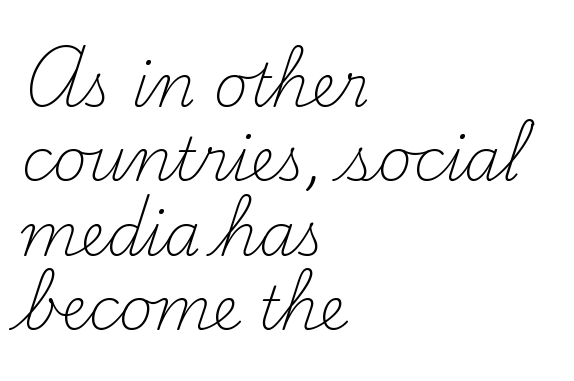
Q: Is the text bold? A: No.
Q: Is the text italic (slanted)? A: Yes.
Q: Is the text underlined? A: No.
Q: How is the paragraph aligned? A: Left-aligned.
Q: Is the spacing between letters normal or unusually wide? A: Normal.
Q: Is the spacing between lines tight, normal or loose? A: Normal.
Q: Width (condensed, normal, or wide)? A: Normal.
Q: Stroke contrast? A: Medium.
Q: x-height? A: Small.
Q: Monospaced? A: No.
